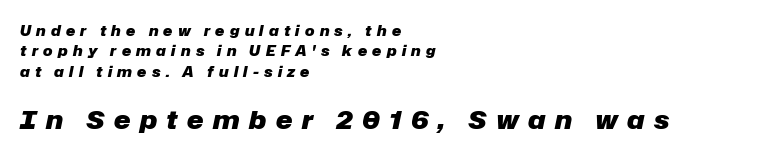
Evenly set lines give the paragraph a standard silhouette. The rendering inserts visible extra space after every character. The rendering applies a slant to the glyphs. The passage shown is not underscored anywhere.
